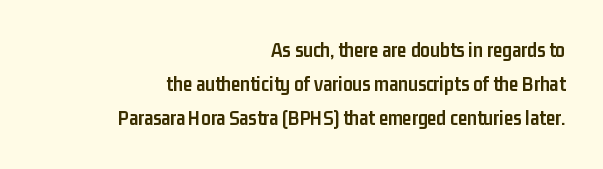
{"italic": "no", "bold": "yes", "underline": "no", "align": "right", "line_spacing": "normal", "line_spacing_ratio": 1.63, "letter_spacing": "normal", "letter_spacing_em": 0.0, "glyph_px": 21}
